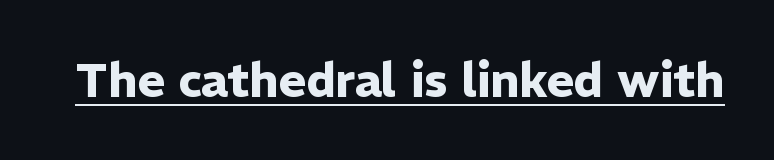
{"serif": "no", "italic": "no", "bold": "yes", "weight": "heavy", "width": "normal", "stroke_contrast": "low", "x_height": "medium", "monospaced": "no", "underline": "yes", "letter_spacing": "normal", "letter_spacing_em": 0.0, "glyph_px": 47}
